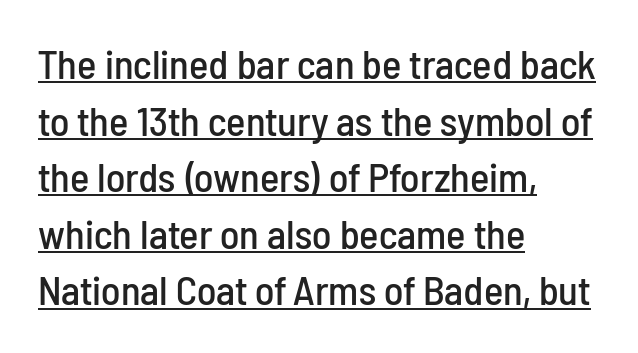
{"serif": "no", "italic": "no", "width": "condensed", "stroke_contrast": "low", "x_height": "medium", "monospaced": "no", "underline": "yes", "align": "left", "line_spacing": "normal", "line_spacing_ratio": 1.38, "letter_spacing": "normal", "letter_spacing_em": 0.0, "glyph_px": 41}
